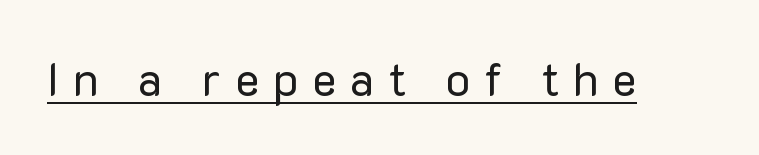
{"serif": "no", "italic": "no", "bold": "no", "weight": "regular", "width": "normal", "stroke_contrast": "low", "x_height": "medium", "monospaced": "no", "underline": "yes", "letter_spacing": "wide", "letter_spacing_em": 0.3, "glyph_px": 46}
